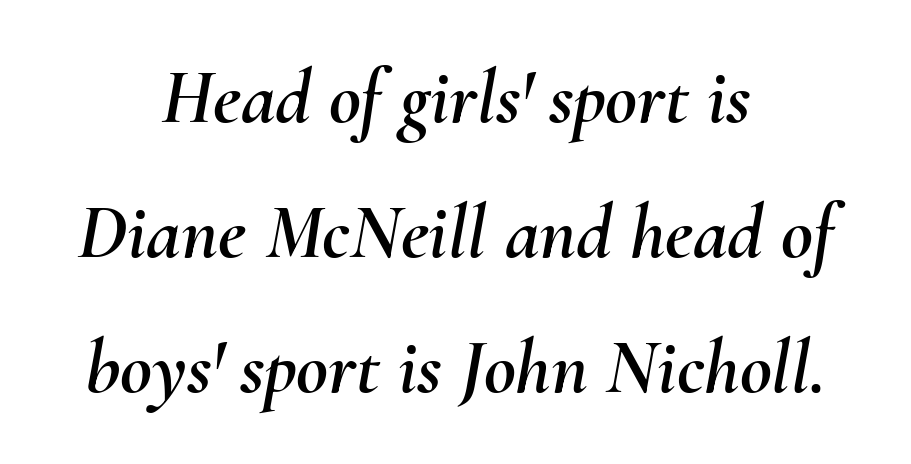
{"italic": "yes", "lean": "right", "slant_degrees": 10, "width": "normal", "stroke_contrast": "medium", "x_height": "small", "monospaced": "no", "underline": "no", "align": "center", "line_spacing_ratio": 1.73, "letter_spacing": "normal", "letter_spacing_em": 0.0, "glyph_px": 78}
